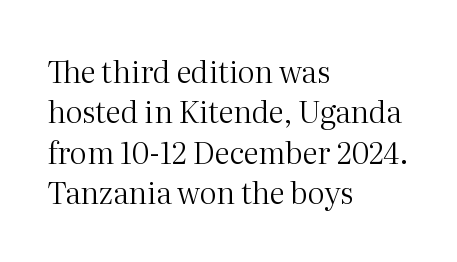
Default kerning and tracking; the words read as compact shapes. This sample has the flowing, uneven cadence of proportional lettering. Heft: none added — not bold. The gap between lines stays unmarked. Serif or sans? Serif — the stroke terminals have little feet.
